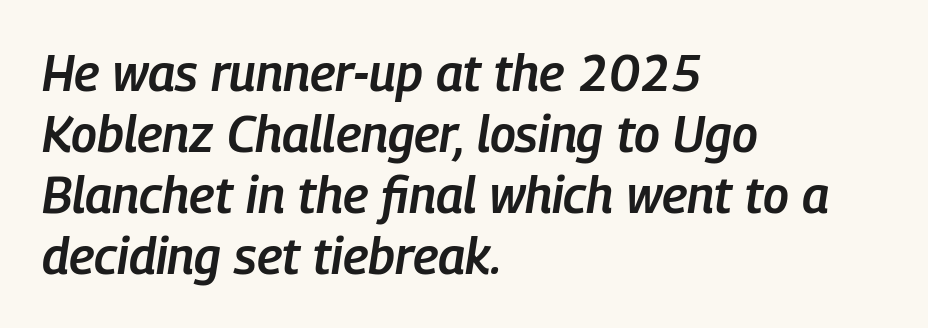
{"italic": "yes", "lean": "right", "slant_degrees": 9, "bold": "semi", "weight": "semibold", "width": "condensed", "stroke_contrast": "low", "x_height": "medium", "monospaced": "no", "underline": "no", "align": "left", "line_spacing_ratio": 1.22, "letter_spacing": "normal", "letter_spacing_em": 0.0, "glyph_px": 50}
